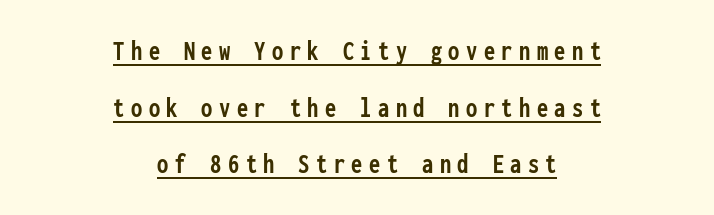
Does the type have serifs? No, each stem ends abruptly. The designer dialed line spacing up above the default. Pretty heavy lettering here — definitely bold. Emphasis is given by a line drawn under the lettering. These lines were composed using upright roman letters.
